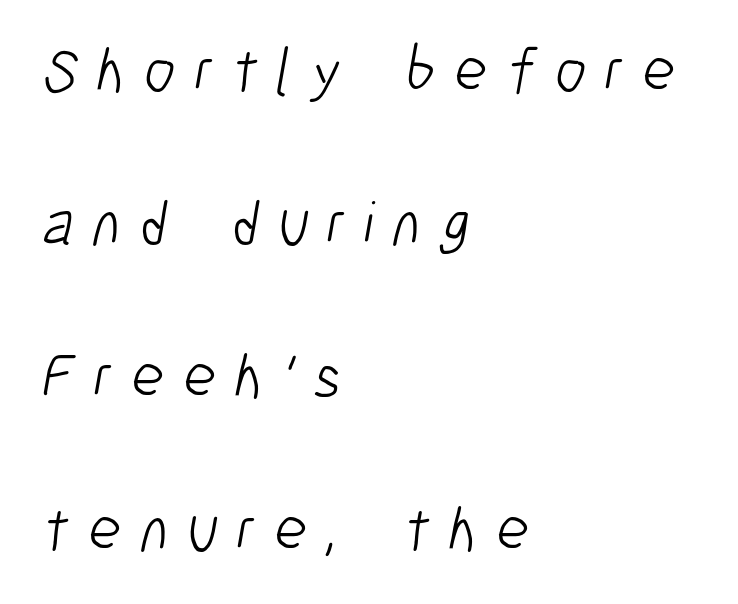
The image shows 63 px light, condensed sans-serif type; set left-aligned, loose line spacing (2.43x), unusually wide letter spacing (+0.3 em), not underlined; low stroke contrast and a medium x-height.
